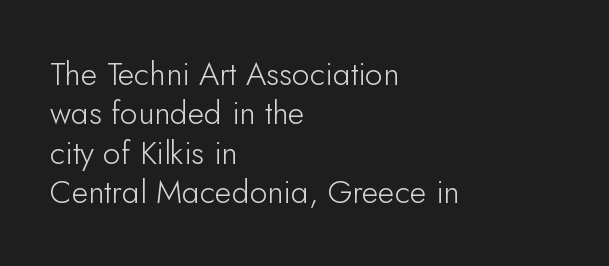
Tracking value appears to be zero — textbook default spacing. Unmarked baselines from the first word to the last. The letterforms sit at book weight or below. The face used here is proportionally spaced, like ordinary book or web type. Every row of glyphs begins at an identical x-position on the left.
